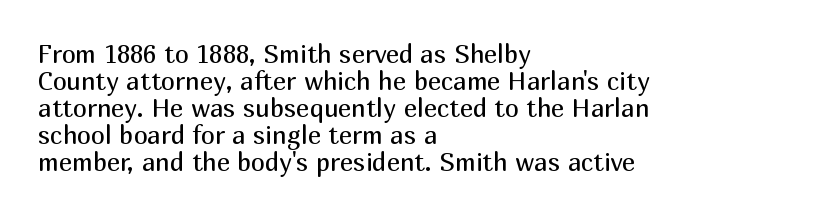
{"italic": "no", "bold": "no", "underline": "no", "align": "left", "line_spacing": "tight", "line_spacing_ratio": 1.08, "letter_spacing": "normal", "letter_spacing_em": 0.0, "glyph_px": 25}
